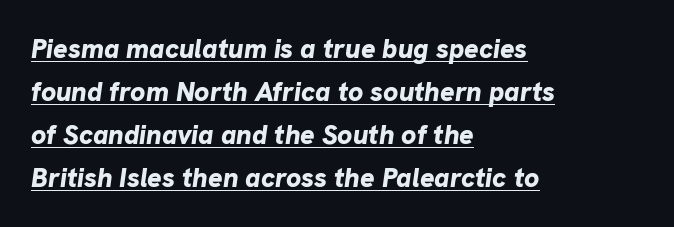
Designer's note — italics engaged. The glyphs have the mass of a bold cut. Compared with typical paragraphs, the rows here are spaced about the same. The letters sit at their default tracking, neither squeezed nor spread. The lettering is marked with a stroke running underneath it. The paragraph shown leans on its left margin.
